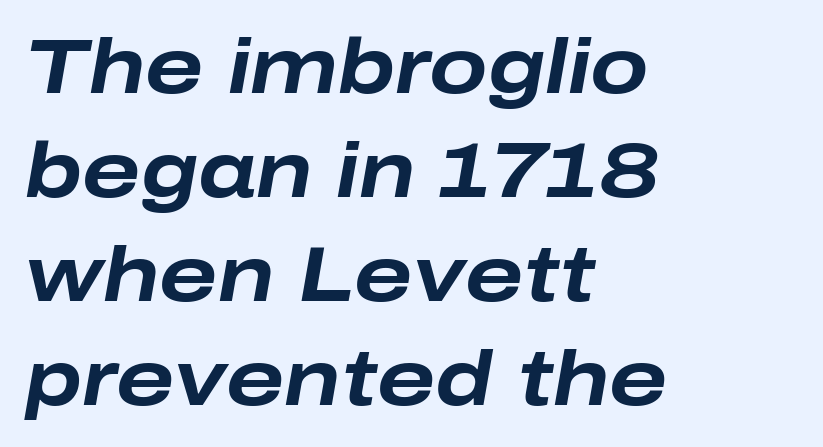
{"italic": "yes", "lean": "right", "slant_degrees": 10, "bold": "yes", "weight": "bold", "width": "wide", "stroke_contrast": "low", "x_height": "medium", "monospaced": "no", "underline": "no", "align": "left", "line_spacing": "normal", "line_spacing_ratio": 1.35, "letter_spacing": "normal", "letter_spacing_em": 0.0, "glyph_px": 77}
